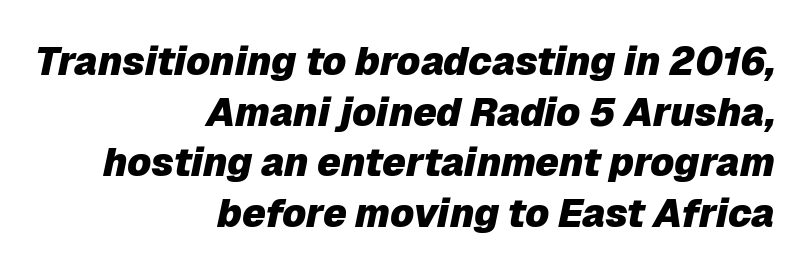
A typesetter would call this proportional, since set widths differ per character. Posture: slanted. The typesetting leans heavy: a genuine bold. Where is the straight margin? On the right. Descenders are the only things crossing below the line. Tracking here is standard; glyphs follow each other at the usual distance.
